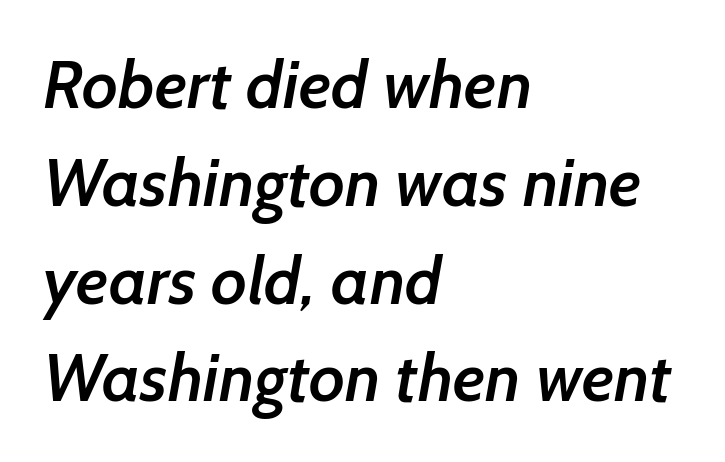
The image shows 67 px semibold sans-serif type; set left-aligned, normal line spacing (1.46x), normal letter spacing, not underlined; low stroke contrast and a medium x-height.
